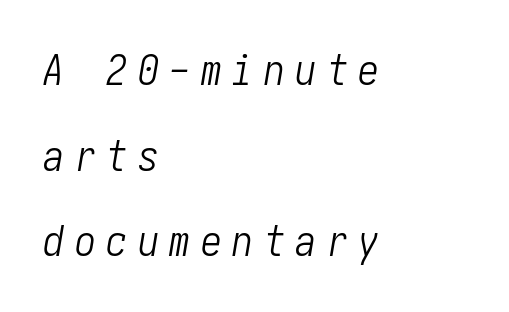
Q: Is the text bold? A: No.
Q: Is the text italic (slanted)? A: Yes, it leans right by about 10 degrees.
Q: Is the text underlined? A: No.
Q: How is the paragraph aligned? A: Left-aligned.
Q: Is the spacing between letters normal or unusually wide? A: Unusually wide.
Q: Is the spacing between lines tight, normal or loose? A: Loose.
Q: Width (condensed, normal, or wide)? A: Condensed.
Q: Stroke contrast? A: Low.
Q: x-height? A: Medium.
